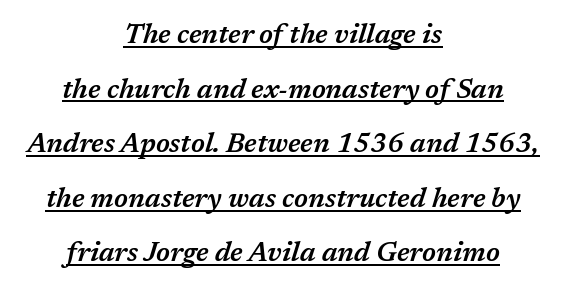
Q: Is the text bold? A: Semi-bold.
Q: Is the text italic (slanted)? A: Yes, it leans right by about 17 degrees.
Q: Is the text underlined? A: Yes.
Q: How is the paragraph aligned? A: Centered.
Q: Is the spacing between letters normal or unusually wide? A: Normal.
Q: Is the spacing between lines tight, normal or loose? A: Loose.
